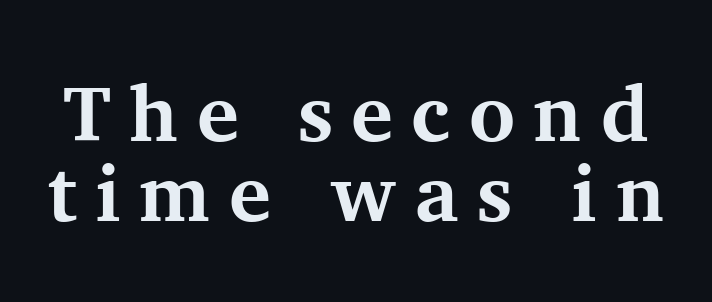
Q: Is the text bold? A: Yes.
Q: Is the text italic (slanted)? A: No, it is upright.
Q: Is the typeface a serif or a sans-serif typeface? A: Serif.
Q: Is the text underlined? A: No.
Q: Is the spacing between letters normal or unusually wide? A: Unusually wide.
Q: Is the spacing between lines tight, normal or loose? A: Tight.
Q: Width (condensed, normal, or wide)? A: Normal.
Q: Stroke contrast? A: Medium.
Q: x-height? A: Medium.
Q: Monospaced? A: No.
